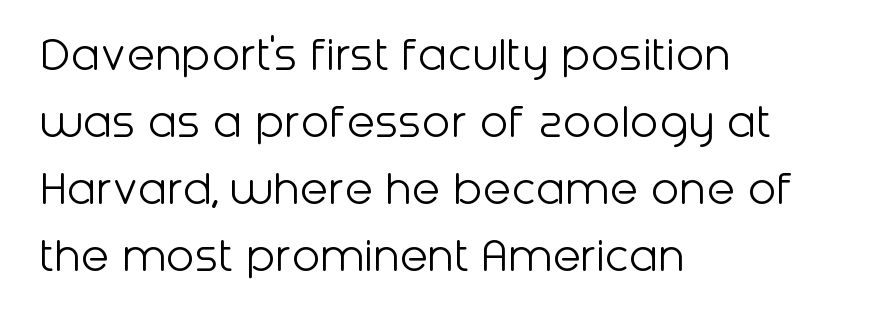
{"serif": "no", "italic": "no", "bold": "no", "weight": "light", "width": "normal", "stroke_contrast": "low", "x_height": "medium", "monospaced": "no", "underline": "no", "align": "left", "line_spacing": "normal", "line_spacing_ratio": 1.29, "letter_spacing": "normal", "letter_spacing_em": 0.0, "glyph_px": 52}
